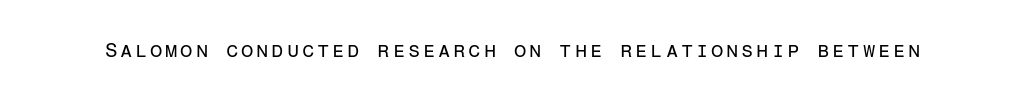
The type sits square on the baseline with zero lean. The strip under each line holds only bare page. Is the stroke heavy? The answer is a plain regular-or-lighter.
